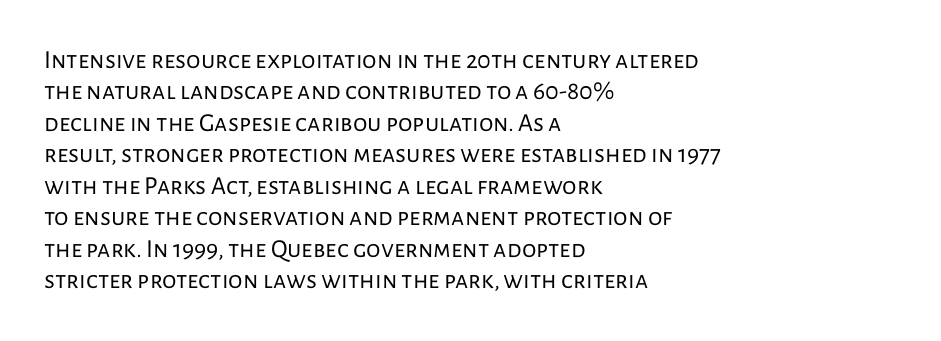
The image shows 26 px text type, upright; set left-aligned, line spacing 1.21x, normal letter spacing, not underlined.
